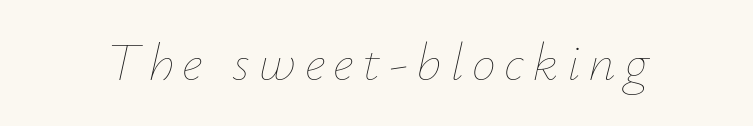
Does the lettering tilt? It does — this is italic. Anything drawn beneath the words? Only blank space. This is not heavy type; no bold has been used. Looks like regular typesetting: each glyph gets only the width it needs.
